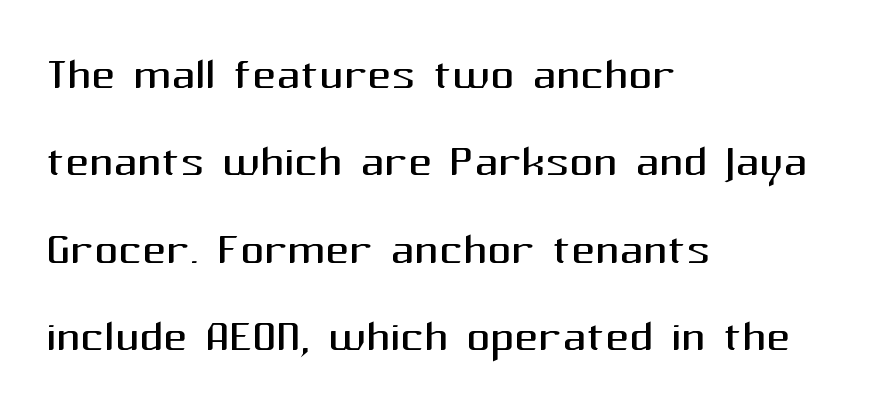
Q: Is the text bold? A: No.
Q: Is the text italic (slanted)? A: No, it is upright.
Q: Is the typeface a serif or a sans-serif typeface? A: Sans-serif.
Q: Is the text underlined? A: No.
Q: How is the paragraph aligned? A: Left-aligned.
Q: Is the spacing between letters normal or unusually wide? A: Normal.
Q: Is the spacing between lines tight, normal or loose? A: Normal.
Q: Width (condensed, normal, or wide)? A: Normal.
Q: Stroke contrast? A: Medium.
Q: x-height? A: Medium.
Q: Monospaced? A: No.
